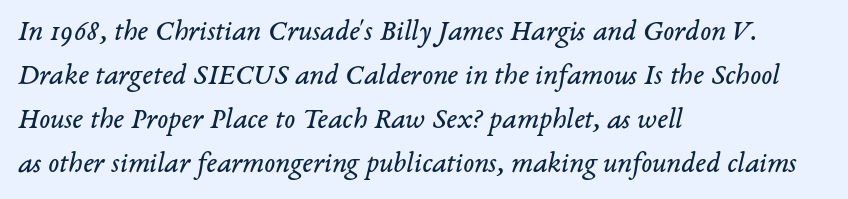
{"serif": "yes", "italic": "yes", "lean": "right", "slant_degrees": 14, "bold": "no", "weight": "regular", "width": "normal", "stroke_contrast": "low", "x_height": "medium", "monospaced": "no", "underline": "no", "align": "left", "line_spacing": "normal", "line_spacing_ratio": 1.52, "letter_spacing": "normal", "letter_spacing_em": 0.0, "glyph_px": 29}
